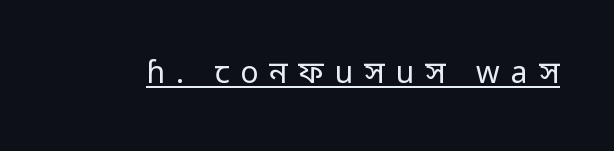
{"serif": "no", "italic": "no", "bold": "no", "weight": "regular", "width": "normal", "stroke_contrast": "low", "x_height": "medium", "monospaced": "no", "underline": "yes", "letter_spacing": "wide", "letter_spacing_em": 0.37, "glyph_px": 30}
